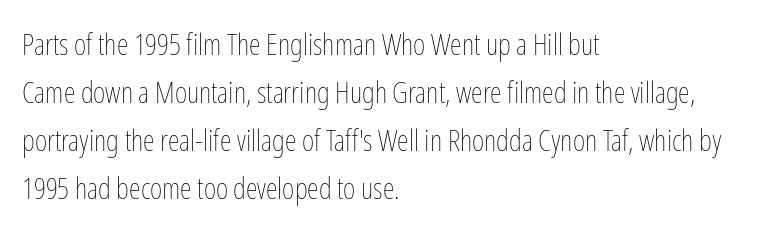
The image shows 30 px thin, condensed type, upright; set left-aligned, normal line spacing (1.6x), normal letter spacing, not underlined; low stroke contrast and a medium x-height.
